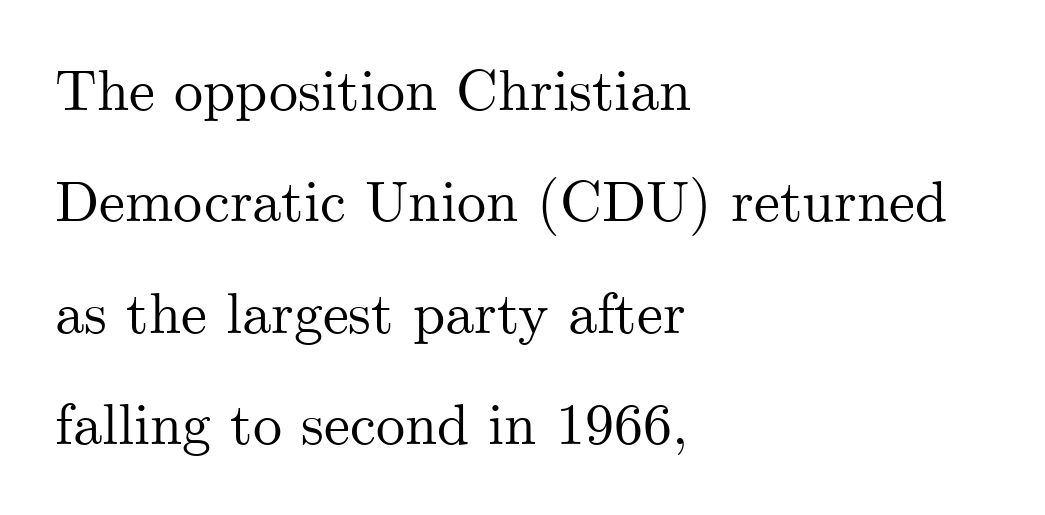
Quick note: interline space is abundant. The letters stand upright; this is a roman face. Rule under the text: the space is simply empty. Which margin do the lines hug? The left one — the right edge is uneven.
